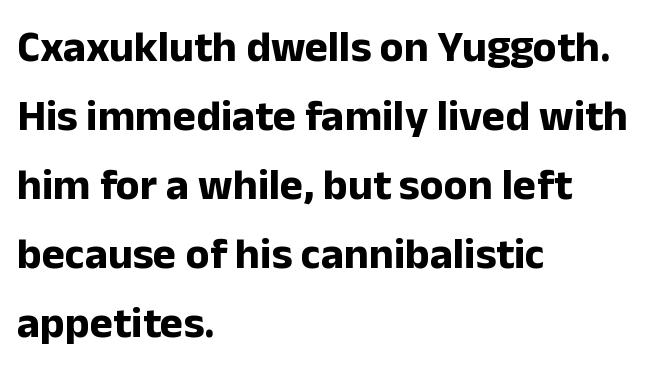
Q: Is the text bold? A: Yes.
Q: Is the text italic (slanted)? A: No, it is upright.
Q: Is the typeface a serif or a sans-serif typeface? A: Sans-serif.
Q: Is the text underlined? A: No.
Q: How is the paragraph aligned? A: Left-aligned.
Q: Is the spacing between letters normal or unusually wide? A: Normal.
Q: Is the spacing between lines tight, normal or loose? A: Normal.
Q: Width (condensed, normal, or wide)? A: Normal.
Q: Stroke contrast? A: Low.
Q: x-height? A: Medium.
Q: Monospaced? A: No.
